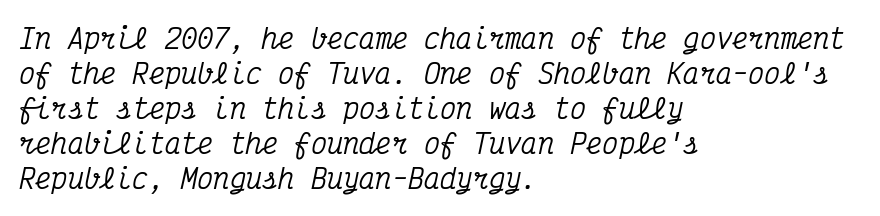
The image shows 27 px text type, italic (leaning right); set left-aligned, normal line spacing (1.3x), normal letter spacing, not underlined.
